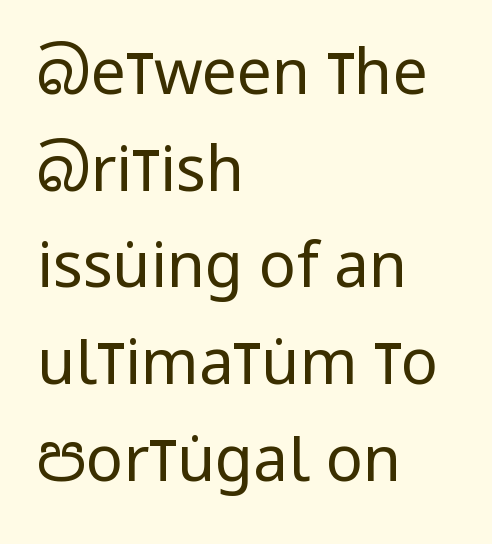
{"serif": "no", "italic": "no", "bold": "no", "weight": "regular", "width": "condensed", "stroke_contrast": "low", "x_height": "large", "monospaced": "no", "underline": "no", "align": "left", "line_spacing": "normal", "line_spacing_ratio": 1.56, "letter_spacing": "normal", "letter_spacing_em": 0.0, "glyph_px": 62}
